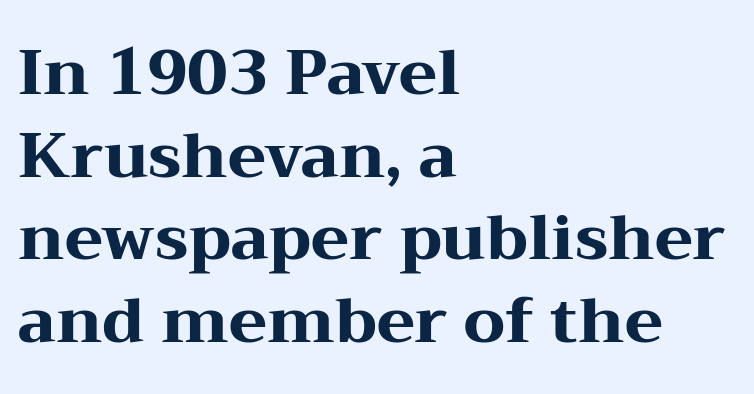
Q: Is the text bold? A: Yes.
Q: Is the text italic (slanted)? A: No, it is upright.
Q: Is the typeface a serif or a sans-serif typeface? A: Serif.
Q: Is the text underlined? A: No.
Q: How is the paragraph aligned? A: Left-aligned.
Q: Is the spacing between letters normal or unusually wide? A: Normal.
Q: Is the spacing between lines tight, normal or loose? A: Normal.
Q: Width (condensed, normal, or wide)? A: Wide.
Q: Stroke contrast? A: Medium.
Q: x-height? A: Medium.
Q: Monospaced? A: No.
